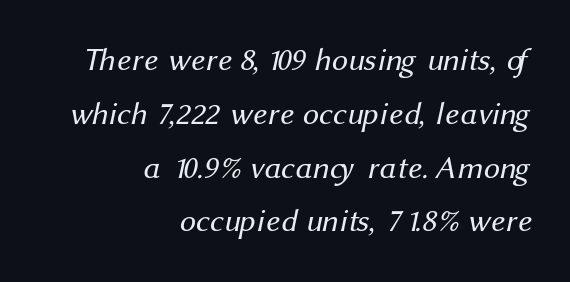
Q: Is the text bold? A: No.
Q: Is the typeface a serif or a sans-serif typeface? A: Sans-serif.
Q: Is the text underlined? A: No.
Q: How is the paragraph aligned? A: Right-aligned.
Q: Is the spacing between letters normal or unusually wide? A: Normal.
Q: Is the spacing between lines tight, normal or loose? A: Normal.
Q: Width (condensed, normal, or wide)? A: Normal.
Q: Stroke contrast? A: Medium.
Q: x-height? A: Medium.
Q: Monospaced? A: No.
